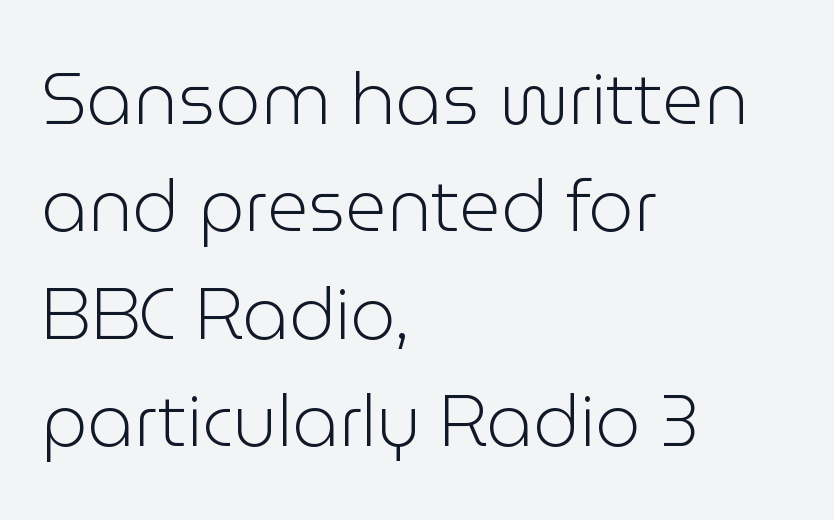
Q: Is the text bold? A: No.
Q: Is the text italic (slanted)? A: No, it is upright.
Q: Is the typeface a serif or a sans-serif typeface? A: Sans-serif.
Q: Is the text underlined? A: No.
Q: How is the paragraph aligned? A: Left-aligned.
Q: Is the spacing between letters normal or unusually wide? A: Normal.
Q: Is the spacing between lines tight, normal or loose? A: Normal.
Q: Width (condensed, normal, or wide)? A: Normal.
Q: Stroke contrast? A: Low.
Q: x-height? A: Medium.
Q: Monospaced? A: No.
